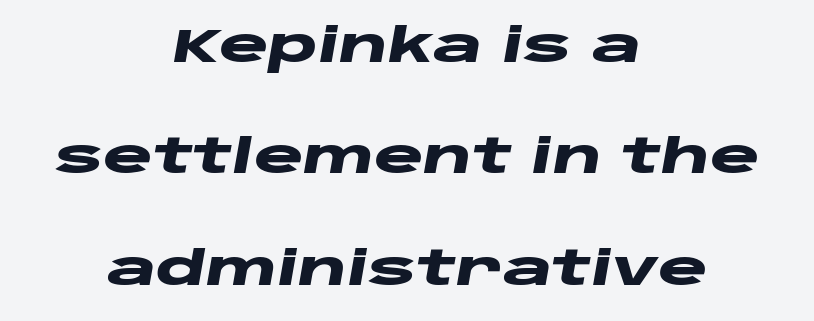
The image shows 47 px heavy, wide type, italic (leaning right); set centered, loose line spacing (2.37x), normal letter spacing, not underlined; low stroke contrast and a large x-height.
